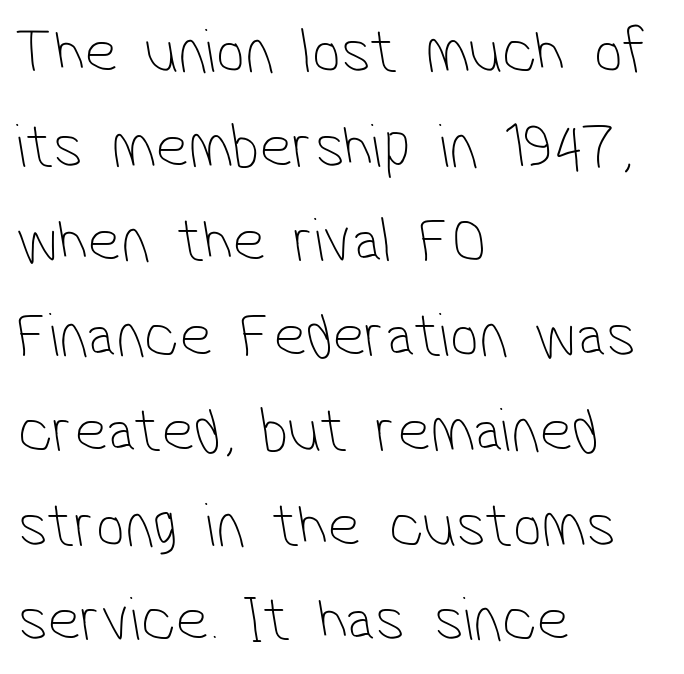
{"serif": "no", "bold": "no", "weight": "thin", "width": "condensed", "stroke_contrast": "low", "x_height": "medium", "monospaced": "no", "underline": "no", "align": "left", "line_spacing": "normal", "line_spacing_ratio": 1.48, "letter_spacing": "normal", "letter_spacing_em": 0.0, "glyph_px": 64}
